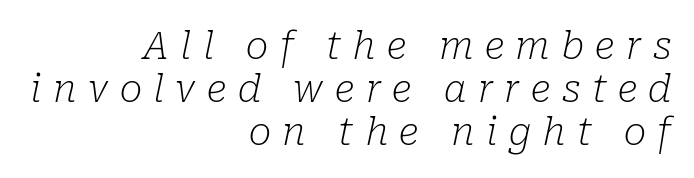
The passage shown is typed in a proportional face where columns would drift. Vertically, the passage feels compressed, each row crowding the next. The text block is weighted toward the right margin, trailing off unevenly leftward. Stem width sits at or under what a default text font uses. An italicized treatment has been applied to the whole sample.
